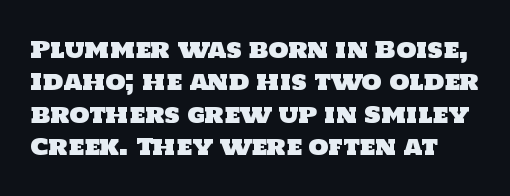
The image shows 23 px text type; set normal line spacing (1.41x), normal letter spacing, not underlined.
